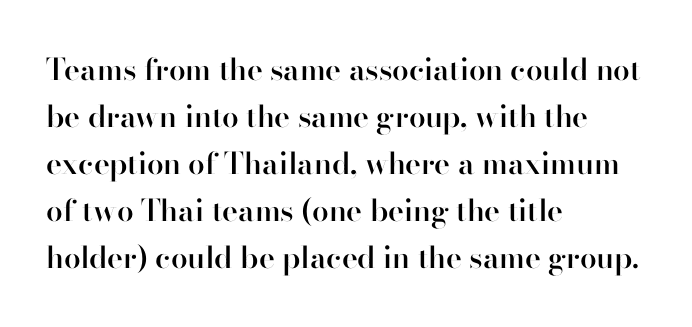
{"serif": "no", "italic": "no", "bold": "semi", "weight": "semibold", "width": "normal", "stroke_contrast": "high", "x_height": "small", "monospaced": "no", "underline": "no", "align": "left", "line_spacing": "normal", "line_spacing_ratio": 1.57, "letter_spacing": "normal", "letter_spacing_em": 0.0, "glyph_px": 30}
